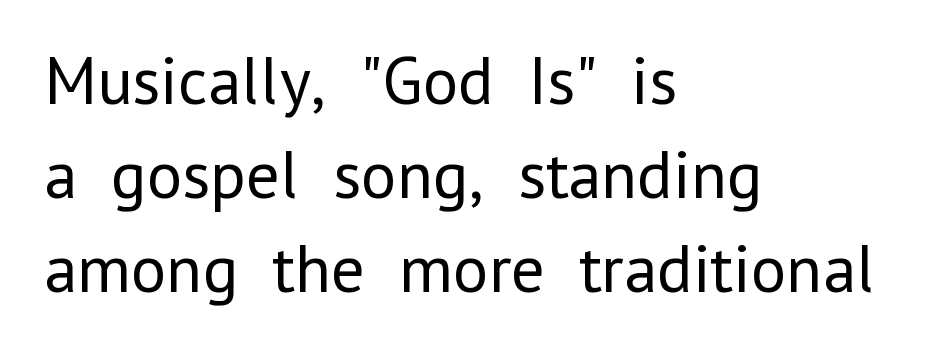
{"serif": "no", "italic": "no", "bold": "no", "weight": "regular", "width": "normal", "stroke_contrast": "low", "x_height": "medium", "monospaced": "no", "underline": "no", "align": "left", "line_spacing": "normal", "line_spacing_ratio": 1.38, "letter_spacing": "normal", "letter_spacing_em": 0.0, "glyph_px": 68}
